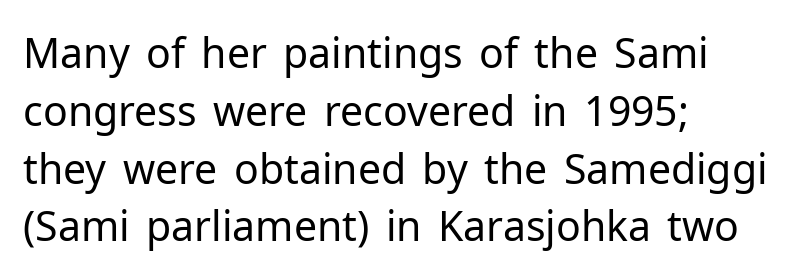
{"serif": "no", "italic": "no", "bold": "no", "weight": "regular", "width": "normal", "stroke_contrast": "low", "x_height": "medium", "monospaced": "no", "underline": "no", "align": "left", "line_spacing": "normal", "line_spacing_ratio": 1.41, "letter_spacing": "normal", "letter_spacing_em": 0.0, "glyph_px": 41}
